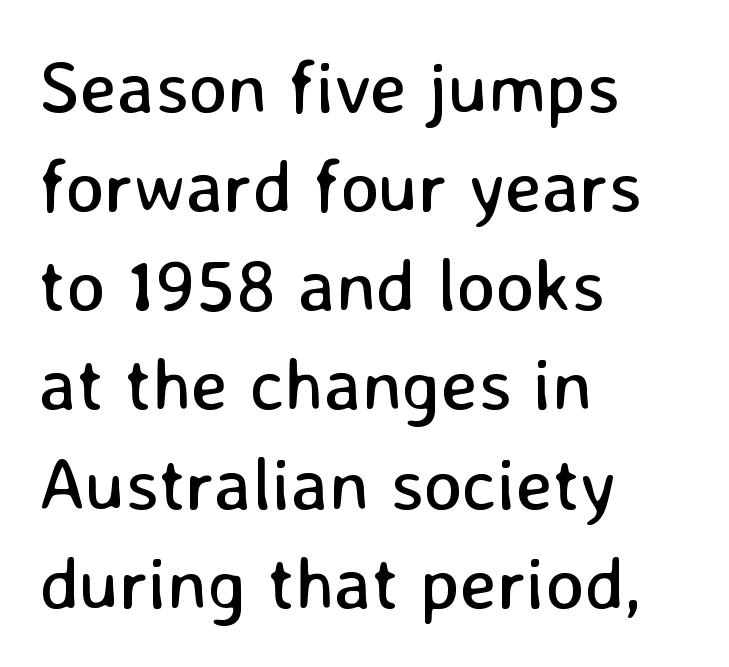
The image shows 74 px regular-weight sans-serif type, upright; set left-aligned, normal line spacing (1.34x), normal letter spacing, not underlined; low stroke contrast and a medium x-height.
